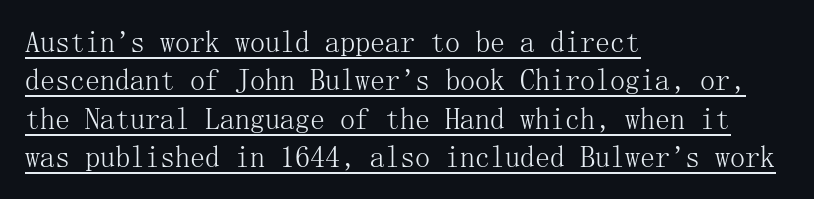
The image shows 30 px light serif type, upright; set left-aligned, normal line spacing (1.28x), normal letter spacing, underlined; medium stroke contrast and a medium x-height.
